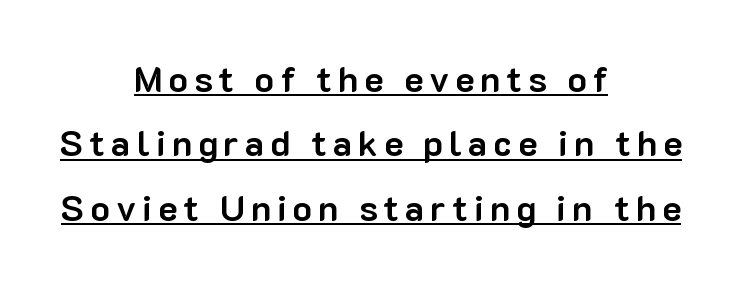
Q: Is the text bold? A: Yes.
Q: Is the text italic (slanted)? A: No, it is upright.
Q: Is the typeface a serif or a sans-serif typeface? A: Sans-serif.
Q: Is the text underlined? A: Yes.
Q: How is the paragraph aligned? A: Centered.
Q: Width (condensed, normal, or wide)? A: Normal.
Q: Stroke contrast? A: Low.
Q: x-height? A: Medium.
Q: Monospaced? A: No.
